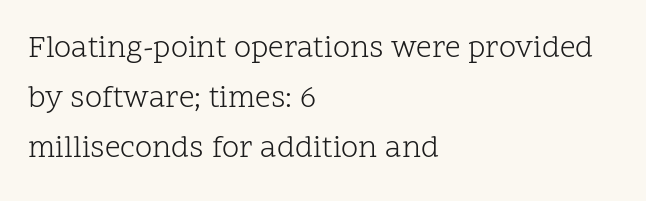
The image shows 31 px light serif type, upright; set left-aligned, normal line spacing (1.62x), normal letter spacing, not underlined; low stroke contrast and a medium x-height.
